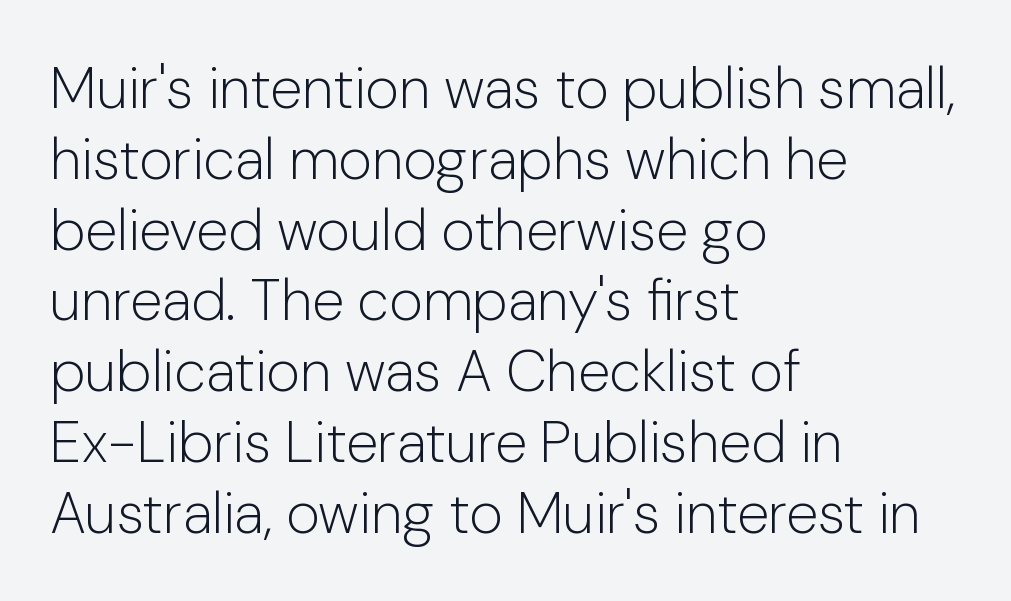
This rendering employs a face without finishing strokes, i.e., a sans-serif. Only glyphs here, with clear space below each row. Reading down the block, your eye returns to a fixed left position each line. Here the glyphs are tracked normally, forming tight word shapes. Nothing heavy about these letters — not bold at all.
